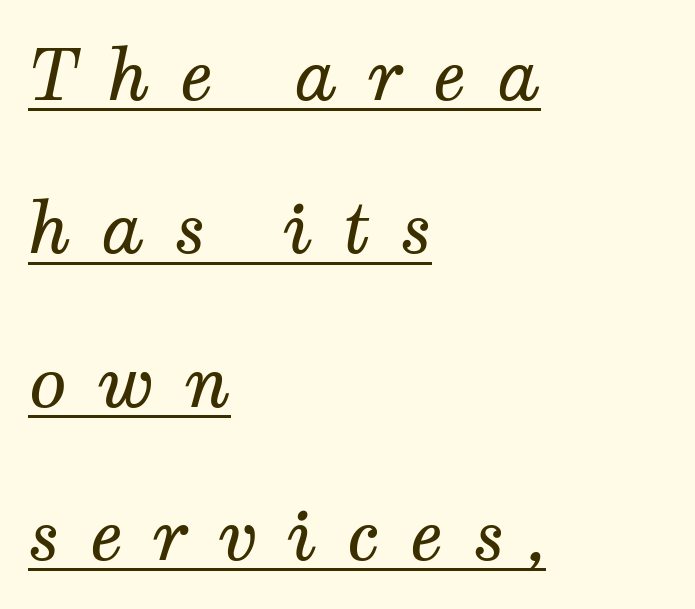
Q: Is the text bold? A: No.
Q: Is the text italic (slanted)? A: Yes, it leans right by about 12 degrees.
Q: Is the typeface a serif or a sans-serif typeface? A: Serif.
Q: Is the text underlined? A: Yes.
Q: How is the paragraph aligned? A: Left-aligned.
Q: Is the spacing between letters normal or unusually wide? A: Unusually wide.
Q: Is the spacing between lines tight, normal or loose? A: Loose.
Q: Width (condensed, normal, or wide)? A: Normal.
Q: Stroke contrast? A: Medium.
Q: x-height? A: Medium.
Q: Monospaced? A: No.
